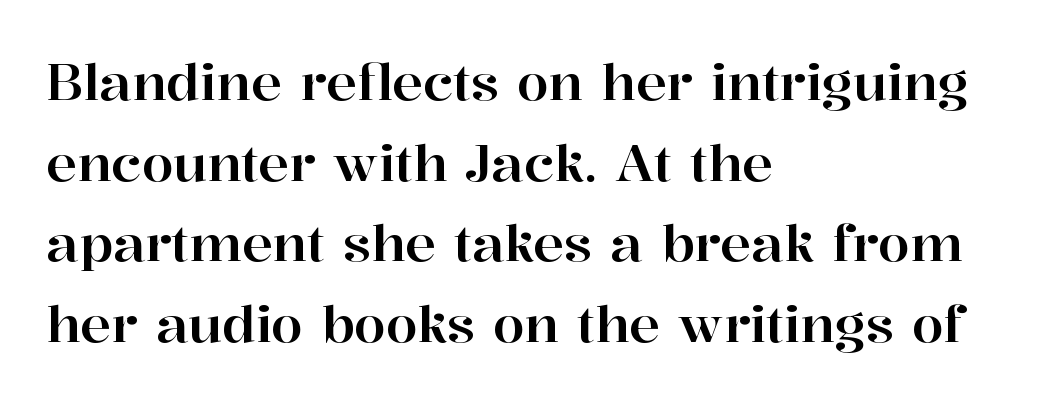
Teacher's note: observe the even left margin — that is flush-left alignment. Words float on clear page, feet unadorned. The axis of the letterforms is exactly vertical. Small tapered or slab feet sit at the stroke ends, so this counts as serif. The type is set solid horizontally, with unmodified tracking.
